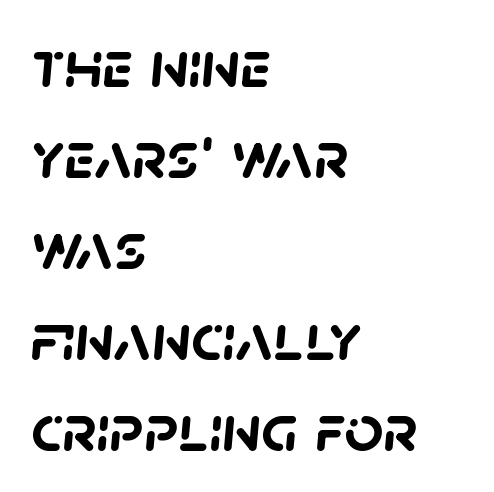
The image shows 68 px semibold sans-serif type; set left-aligned, normal line spacing (1.34x), normal letter spacing, not underlined; low stroke contrast and a large x-height.
